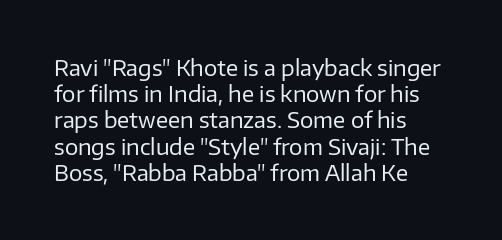
Does extra space separate the letters? No, they use regular spacing. Layout note: lines flush left. The area under the type is left untouched. This reads as an unemphasized weight, regular at the heaviest. This is roman type, the default non-slanted kind. Vertical spacing — default.
